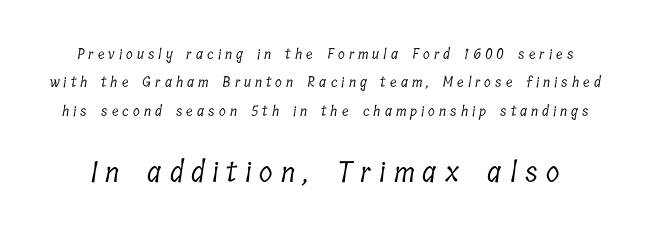
Proportional: the letters do not fall into vertical columns. The composition opens small and finishes big. The characters are drawn with everyday or finer stroke widths. The characters display serif detailing at their extremities. A typesetter would call this heavily tracked-out type.
